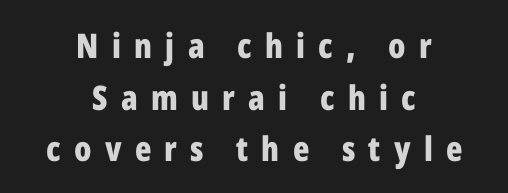
{"serif": "no", "italic": "no", "bold": "yes", "weight": "bold", "width": "condensed", "stroke_contrast": "low", "x_height": "medium", "monospaced": "no", "underline": "no", "align": "center", "line_spacing": "normal", "line_spacing_ratio": 1.52, "letter_spacing": "wide", "letter_spacing_em": 0.39, "glyph_px": 34}
